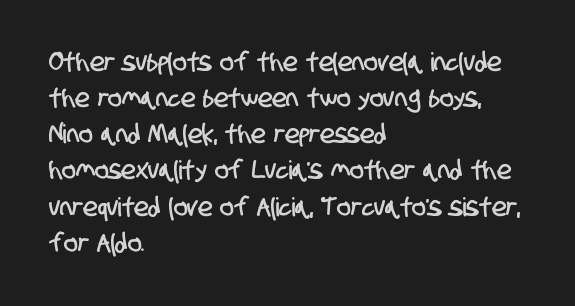
The image shows 26 px text type; set left-aligned, normal line spacing (1.39x), normal letter spacing, not underlined.
